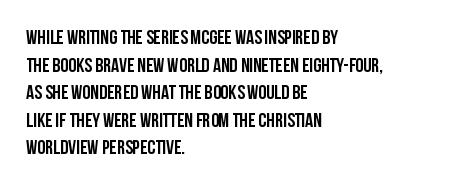
Q: Is the text bold? A: Yes.
Q: Is the text italic (slanted)? A: No, it is upright.
Q: Is the text underlined? A: No.
Q: How is the paragraph aligned? A: Left-aligned.
Q: Is the spacing between letters normal or unusually wide? A: Normal.
Q: Is the spacing between lines tight, normal or loose? A: Normal.
